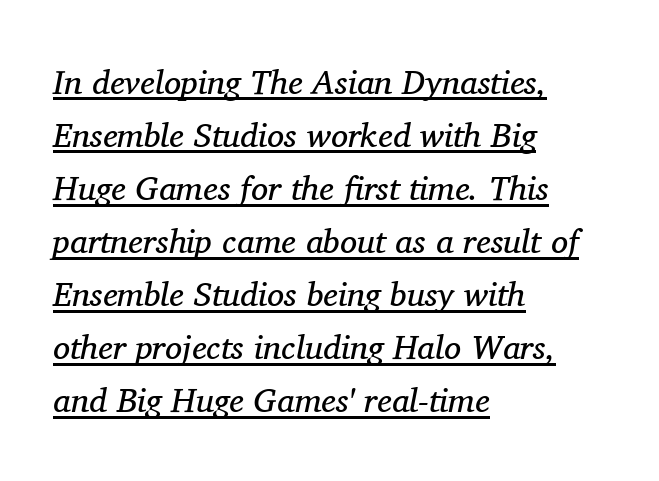
In terms of letterform style, serifs are clearly present. A typesetter would call this leading conventional body-copy spacing. Compared with a centered layout, this one pins lines to the left instead. The passage shown leans; its letterforms are oblique. Is this a fixed-width face? No — the glyphs have proportional, varying widths.
